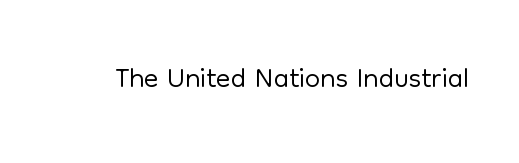
The image shows 43 px light sans-serif type, upright; set normal letter spacing, not underlined; low stroke contrast and a medium x-height.
